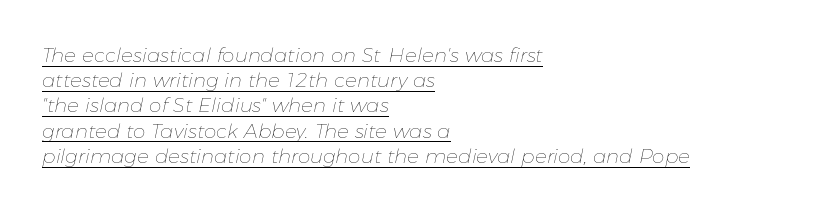
{"italic": "yes", "lean": "right", "slant_degrees": 11, "bold": "no", "underline": "yes", "align": "left", "line_spacing": "normal", "line_spacing_ratio": 1.26, "letter_spacing": "normal", "letter_spacing_em": 0.0, "glyph_px": 20}
